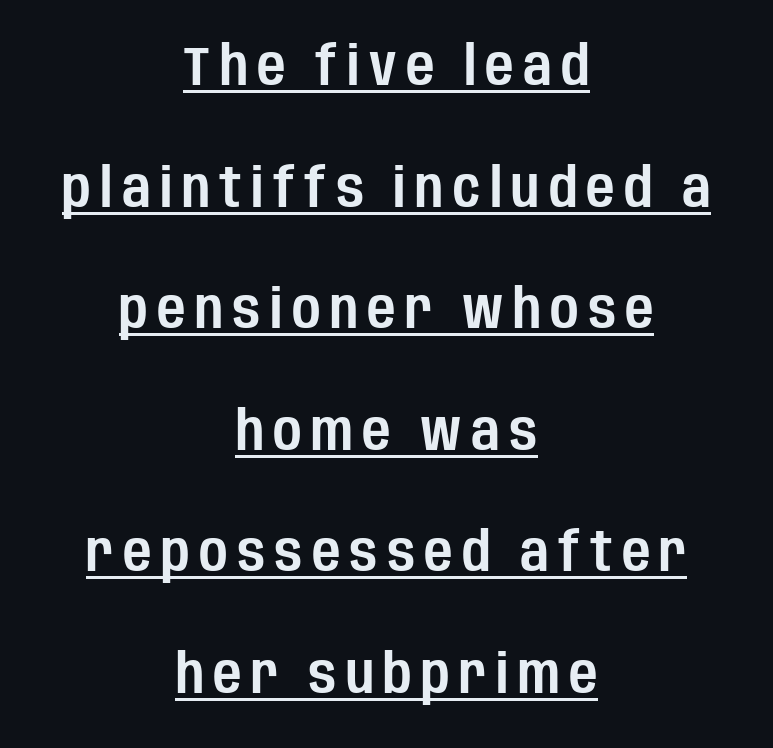
These lines stand farther apart than default settings would place them. Underline: present. One-word summary of the alignment: center. Posture: straight, roman, zero tilt. Font category for this specimen: sans-serif.
